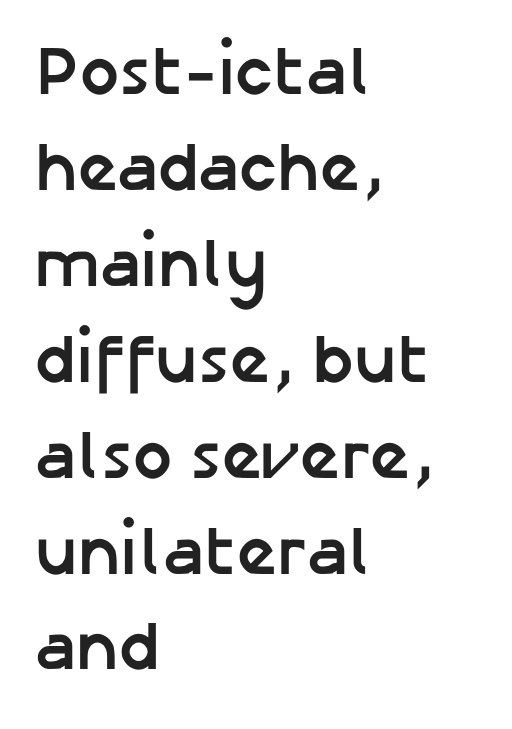
{"serif": "no", "italic": "no", "bold": "yes", "weight": "semibold", "width": "normal", "stroke_contrast": "low", "x_height": "medium", "monospaced": "no", "underline": "no", "align": "left", "line_spacing": "normal", "line_spacing_ratio": 1.39, "letter_spacing": "normal", "letter_spacing_em": 0.0, "glyph_px": 69}
